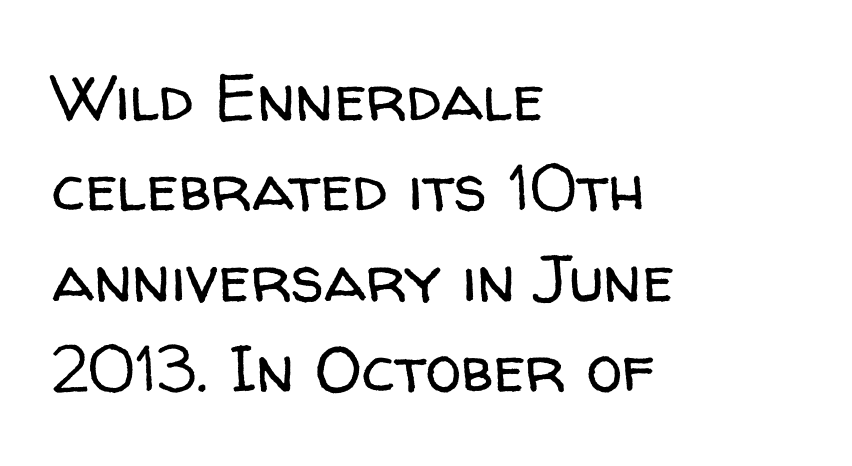
The image shows 65 px regular-weight sans-serif type, upright; set left-aligned, normal line spacing (1.39x), normal letter spacing, not underlined; low stroke contrast and a medium x-height.
